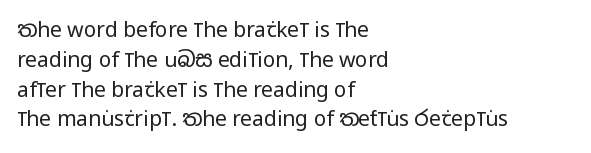
The image shows 21 px text type, upright; set left-aligned, normal line spacing (1.42x), normal letter spacing, not underlined.
